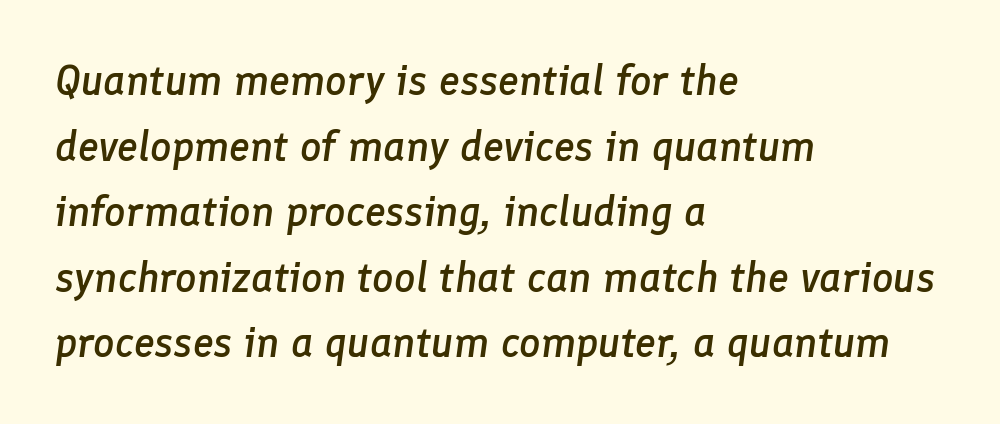
A student would call this left alignment; a typographer would say flush left, rag right. Default kerning and tracking; the words read as compact shapes. Glance below the letters and you will spot only blank space. The typesetting leans somewhat heavy: a semibold. Note the varied advance widths — an 'i' is clearly narrower than an 'm'. Notice how descenders clear the ascenders below comfortably — that's standard leading.
